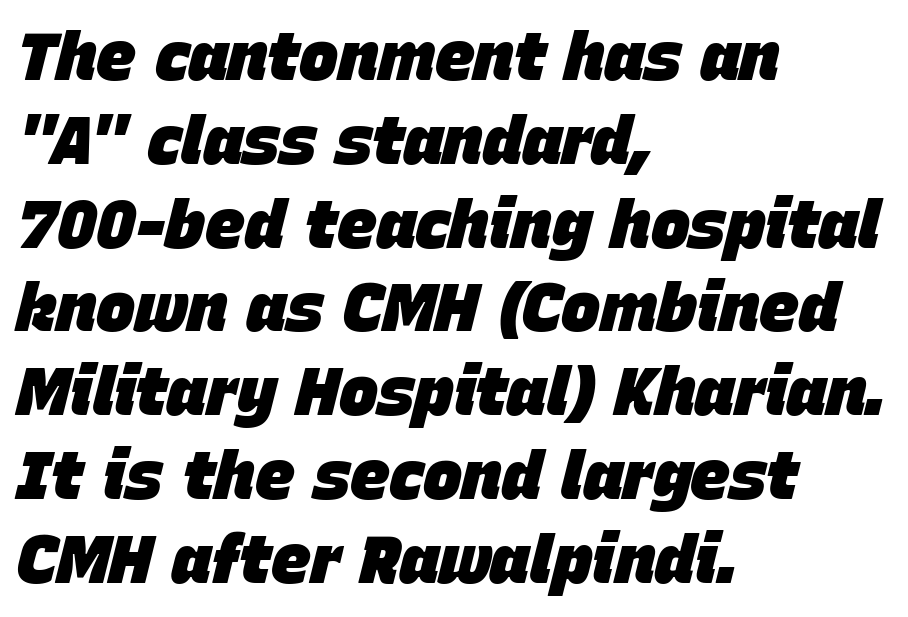
{"italic": "yes", "lean": "right", "slant_degrees": 15, "bold": "yes", "weight": "heavy", "width": "normal", "stroke_contrast": "low", "x_height": "large", "monospaced": "no", "underline": "no", "align": "left", "line_spacing": "normal", "line_spacing_ratio": 1.27, "letter_spacing": "normal", "letter_spacing_em": 0.0, "glyph_px": 66}
